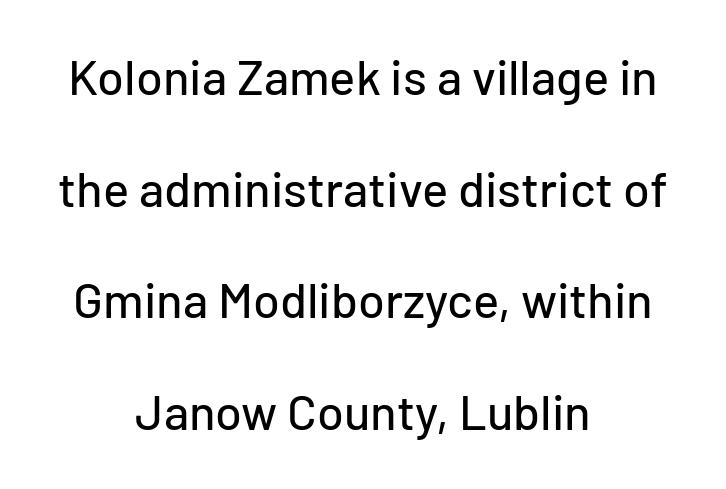
The baseline area is clear. The rendering keeps characters at their native spacing. Each letter keeps its own natural width here, so spacing adapts to shape. Whoever set this chose breathing room over compactness in the vertical rhythm. A sans-serif font was chosen for this passage.
